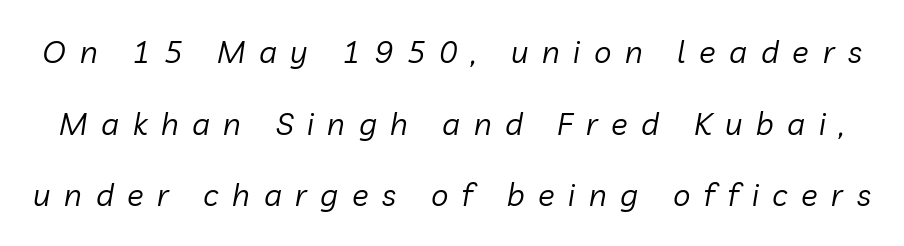
The image shows 31 px regular-weight type, italic (leaning right); set loose line spacing (2.31x), unusually wide letter spacing (+0.44 em), not underlined; low stroke contrast and a medium x-height.
